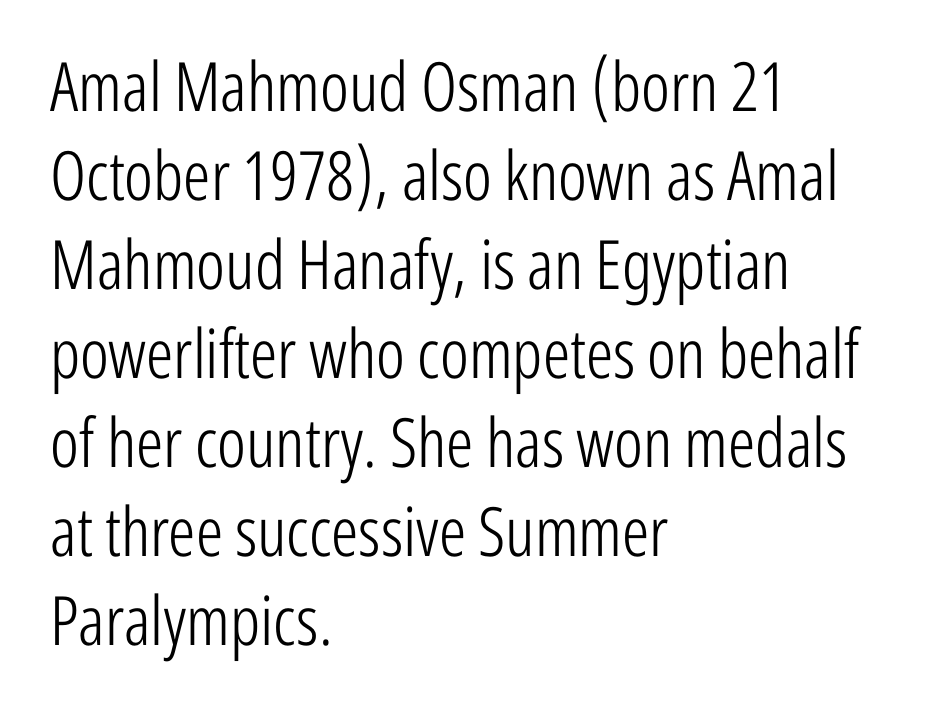
Q: Is the text bold? A: No.
Q: Is the text italic (slanted)? A: No, it is upright.
Q: Is the typeface a serif or a sans-serif typeface? A: Sans-serif.
Q: Is the text underlined? A: No.
Q: How is the paragraph aligned? A: Left-aligned.
Q: Is the spacing between letters normal or unusually wide? A: Normal.
Q: Is the spacing between lines tight, normal or loose? A: Normal.
Q: Width (condensed, normal, or wide)? A: Condensed.
Q: Stroke contrast? A: Low.
Q: x-height? A: Medium.
Q: Monospaced? A: No.
